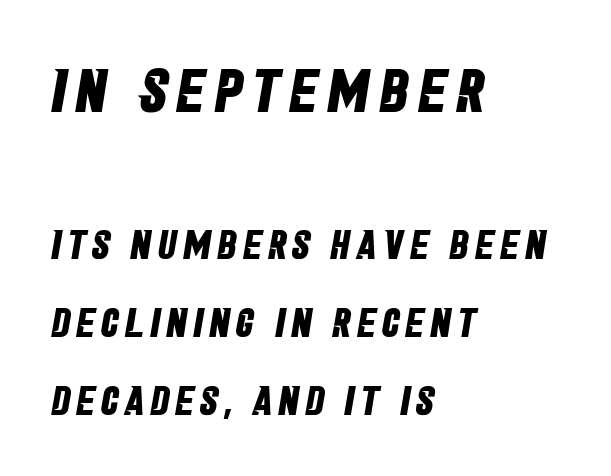
The image shows 62 px bold, condensed sans-serif type; set left-aligned, loose line spacing (1.9x), not underlined; the first (top) block is 1.51x larger; low stroke contrast and a large x-height.
